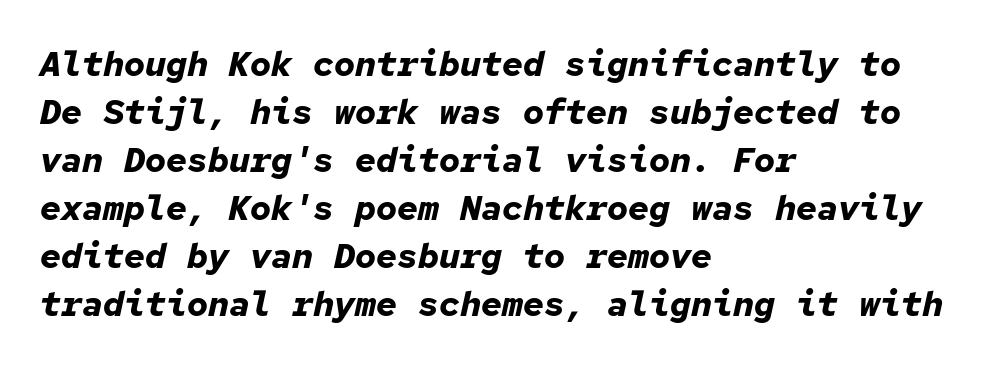
The image shows 35 px bold type, italic (leaning right), monospaced; set left-aligned, normal line spacing (1.37x), normal letter spacing, not underlined; low stroke contrast and a medium x-height.
